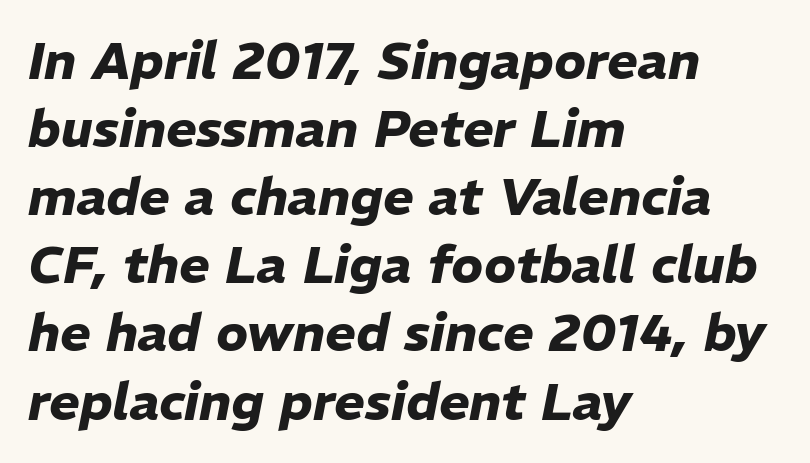
{"italic": "yes", "lean": "right", "slant_degrees": 11, "bold": "yes", "weight": "heavy", "width": "normal", "stroke_contrast": "low", "x_height": "medium", "monospaced": "no", "underline": "no", "align": "left", "line_spacing": "normal", "line_spacing_ratio": 1.31, "letter_spacing": "normal", "letter_spacing_em": 0.0, "glyph_px": 52}
